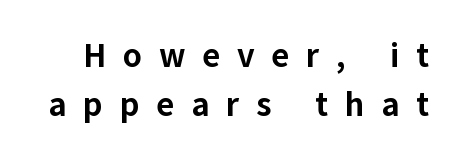
The image shows 34 px bold sans-serif type, upright; set normal line spacing (1.43x), unusually wide letter spacing (+0.49 em), not underlined; low stroke contrast and a medium x-height.
